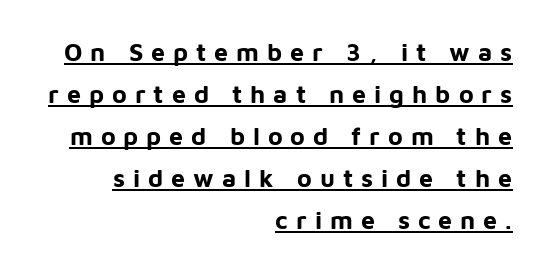
{"italic": "no", "bold": "yes", "underline": "yes", "align": "right", "line_spacing": "normal", "line_spacing_ratio": 1.68, "letter_spacing": "wide", "letter_spacing_em": 0.32, "glyph_px": 25}
